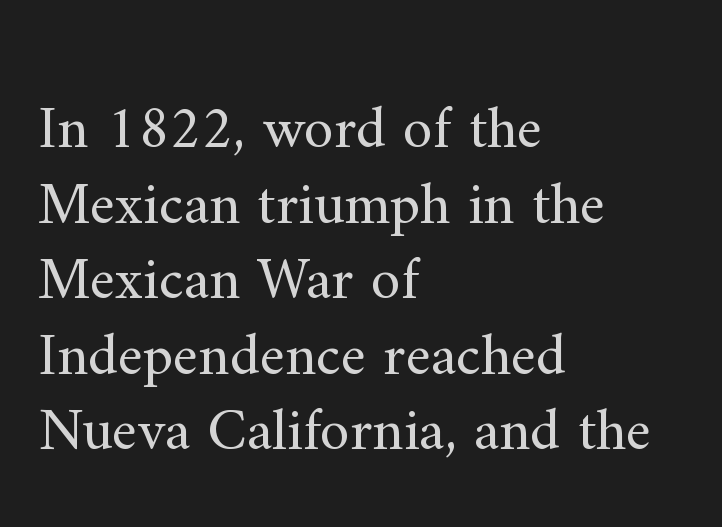
Stroke mass is kept to a normal reading level or below. Notice how descenders clear the ascenders below comfortably — that's standard leading. No extra tracking has been applied to these lines. It's the straight-up-and-down kind of type. The baseline area is clear. Typographically, this falls in the serif category.
